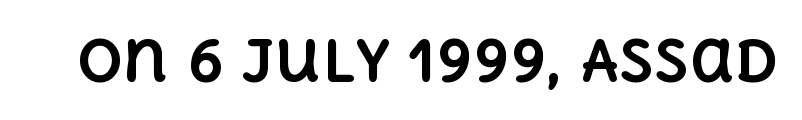
A full-strength bold gives these letters their thick strokes. Think of a printed novel: that variable character pitch is what you see here. Students, note that the glyphs here touch the page at normal intervals. Ordinary non-slanted type is in use. Check the space under the baseline: it is left empty.
